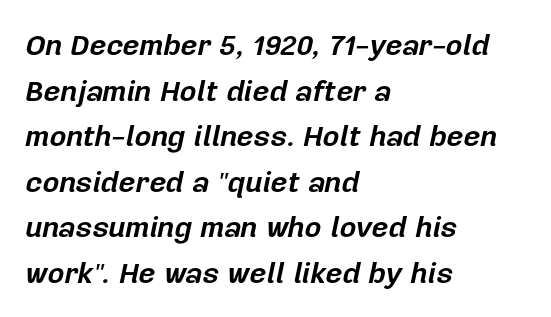
The image shows 29 px bold type, italic (leaning right); set left-aligned, normal line spacing (1.57x), normal letter spacing, not underlined; low stroke contrast and a medium x-height.
